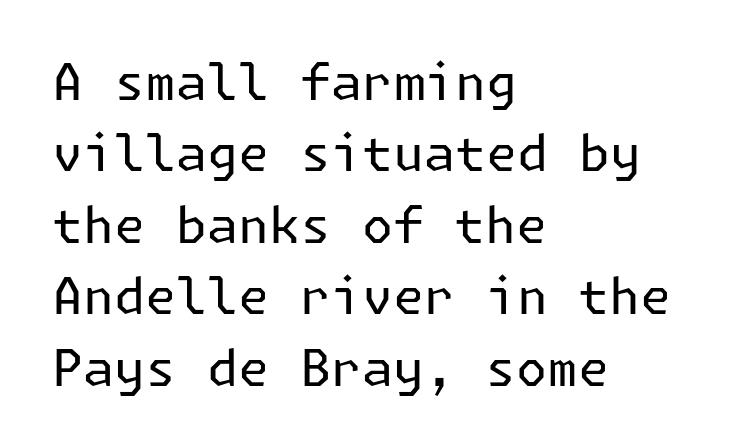
Caption: standard tracking, unaltered. Does the lettering tilt? It doesn't — this is upright. The passage shown is not bold in any degree. In terms of letterform style, serifs are entirely absent. The paragraph has a hard left edge and a soft right edge. Rule under the text: the space is simply empty.
